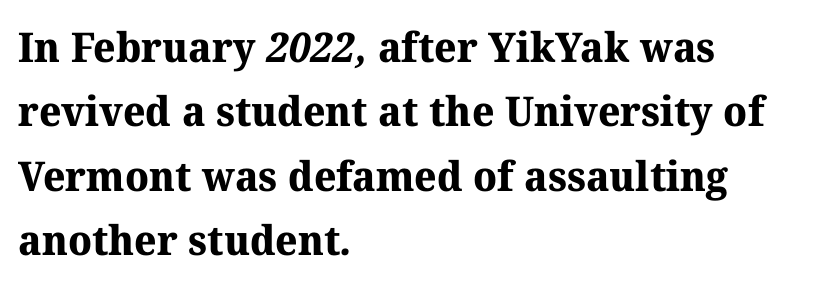
Q: Is the text bold? A: Yes.
Q: Is the typeface a serif or a sans-serif typeface? A: Serif.
Q: Is the text underlined? A: No.
Q: How is the paragraph aligned? A: Left-aligned.
Q: Is the spacing between letters normal or unusually wide? A: Normal.
Q: Is the spacing between lines tight, normal or loose? A: Normal.
Q: Width (condensed, normal, or wide)? A: Normal.
Q: Stroke contrast? A: Medium.
Q: x-height? A: Medium.
Q: Monospaced? A: No.
